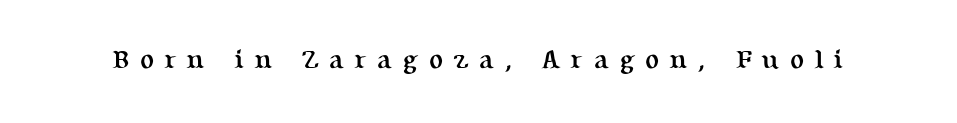
Q: Is the text bold? A: Yes.
Q: Is the text italic (slanted)? A: No, it is upright.
Q: Is the text underlined? A: No.
Q: Is the spacing between letters normal or unusually wide? A: Unusually wide.
